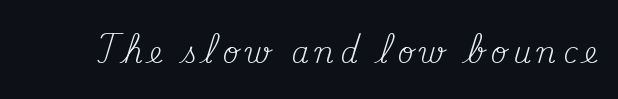
{"serif": "yes", "bold": "no", "weight": "regular", "width": "normal", "stroke_contrast": "medium", "x_height": "small", "monospaced": "no", "underline": "no", "letter_spacing": "wide", "letter_spacing_em": 0.23, "glyph_px": 28}
